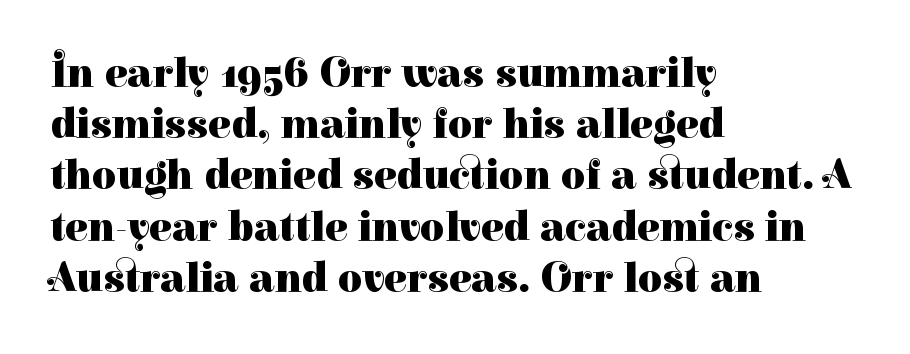
Students, this is bold: see how much ink each stroke carries. Each row of text sits above clean, open space. A typesetter would call this proportional, since set widths differ per character. Look at the bottom of the vertical strokes: they flare into serifs here. Each line starts at the same left margin while the right side varies.
